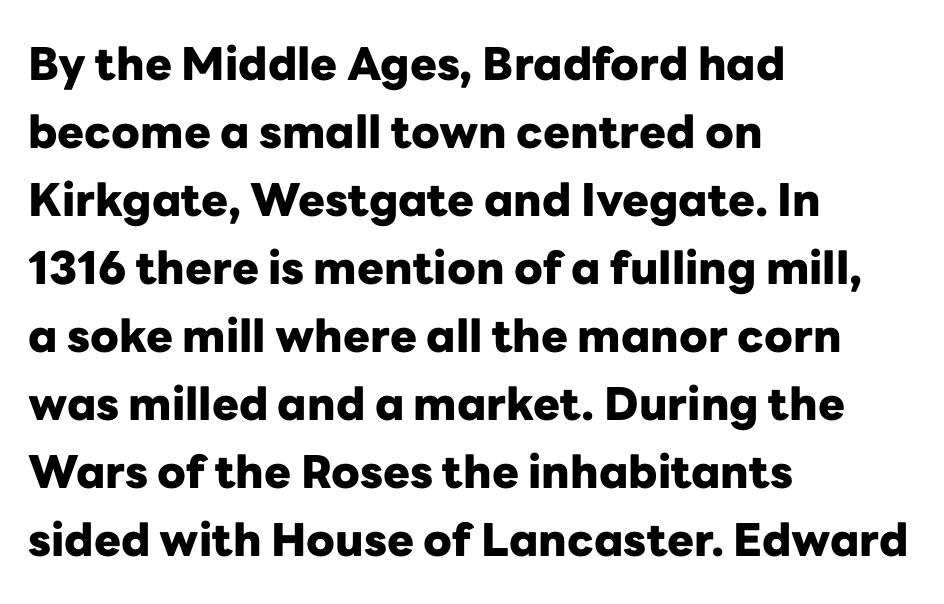
This sample has the flowing, uneven cadence of proportional lettering. Notice how the stems are strictly vertical — no italics here. The text block is weighted toward the left margin, trailing off unevenly rightward. No feet cap the strokes, marking this as sans-serif type. Descender tails drop into unmarked territory.
